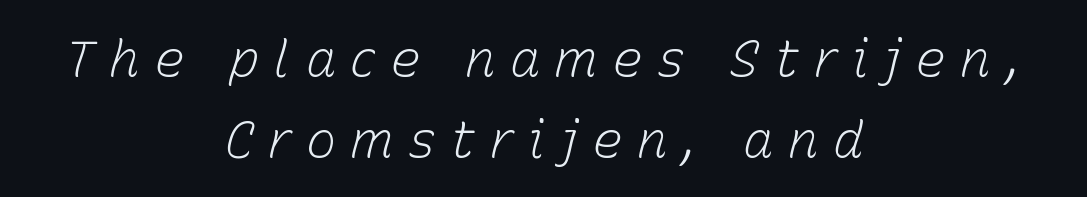
{"italic": "yes", "lean": "right", "slant_degrees": 15, "bold": "no", "weight": "light", "width": "normal", "stroke_contrast": "low", "x_height": "medium", "monospaced": "no", "underline": "no", "align": "center", "line_spacing": "normal", "line_spacing_ratio": 1.58, "letter_spacing": "wide", "letter_spacing_em": 0.28, "glyph_px": 51}
